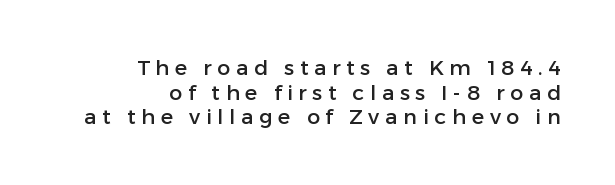
{"italic": "no", "underline": "no", "align": "right", "line_spacing_ratio": 1.17, "letter_spacing": "wide", "letter_spacing_em": 0.27, "glyph_px": 21}
